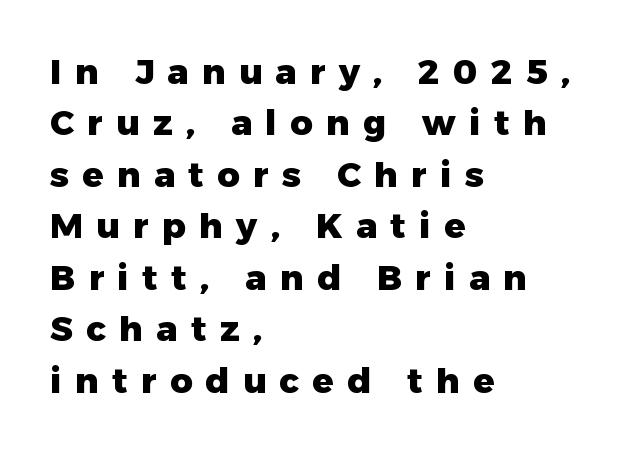
Does the lettering tilt? It doesn't — this is upright. The face used here has the dense, thick strokes of a bold. Regular leading. The face used here is a sans, in the tradition of grotesques and geometrics. The tracking jumps out immediately: characters are airy and widely separated. Is the block centered? No — it sits flush against the left margin.
